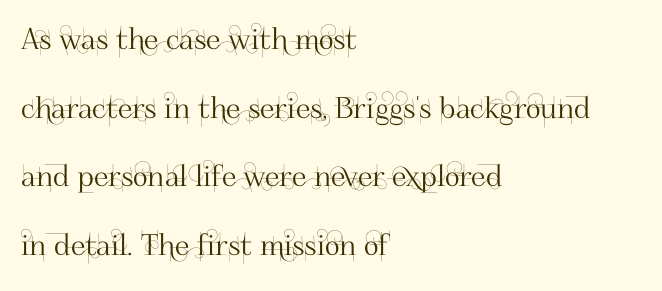
{"serif": "no", "italic": "no", "width": "normal", "stroke_contrast": "high", "x_height": "small", "monospaced": "no", "underline": "no", "align": "left", "line_spacing": "loose", "line_spacing_ratio": 2.37, "letter_spacing": "normal", "letter_spacing_em": 0.0, "glyph_px": 29}
